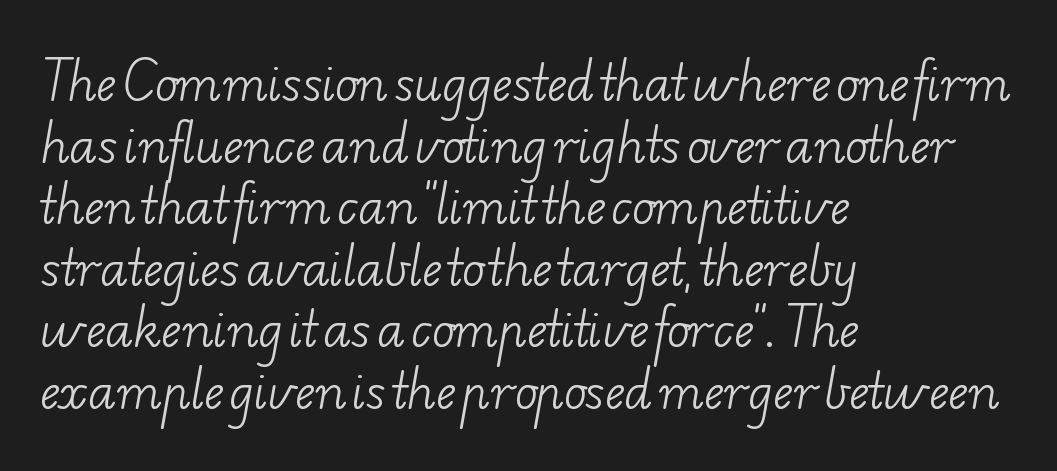
The image shows 47 px light, wide serif type; set left-aligned, normal line spacing (1.31x), normal letter spacing, not underlined; low stroke contrast and a small x-height.
